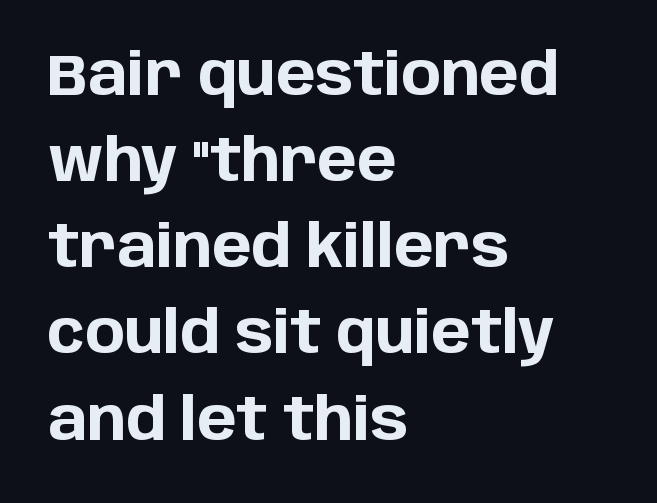
Q: Is the text bold? A: Yes.
Q: Is the text italic (slanted)? A: No, it is upright.
Q: Is the typeface a serif or a sans-serif typeface? A: Sans-serif.
Q: Is the text underlined? A: No.
Q: How is the paragraph aligned? A: Left-aligned.
Q: Is the spacing between letters normal or unusually wide? A: Normal.
Q: Is the spacing between lines tight, normal or loose? A: Normal.
Q: Width (condensed, normal, or wide)? A: Normal.
Q: Stroke contrast? A: Low.
Q: x-height? A: Large.
Q: Monospaced? A: No.
